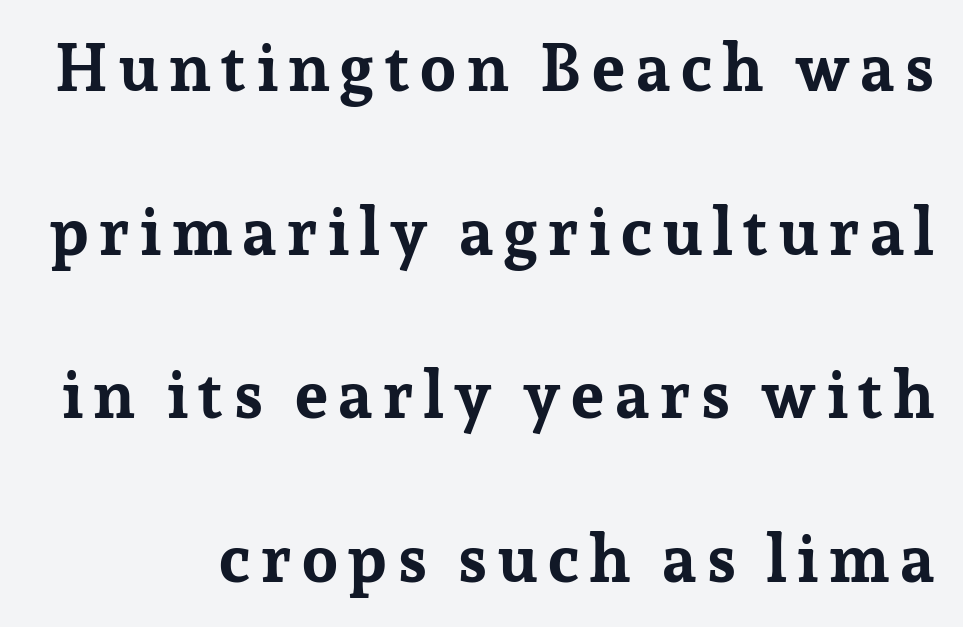
The image shows 66 px bold serif type, upright; set loose line spacing (2.48x), not underlined; low stroke contrast and a medium x-height.
